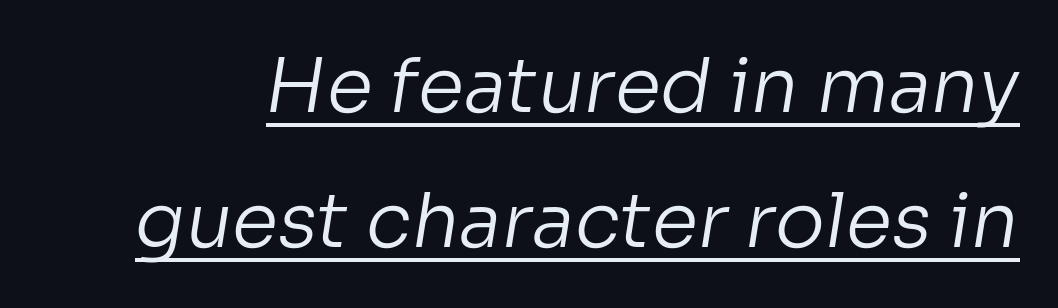
{"serif": "no", "bold": "no", "weight": "regular", "width": "normal", "stroke_contrast": "low", "x_height": "medium", "monospaced": "no", "underline": "yes", "line_spacing_ratio": 1.8, "letter_spacing": "normal", "letter_spacing_em": 0.0, "glyph_px": 75}
